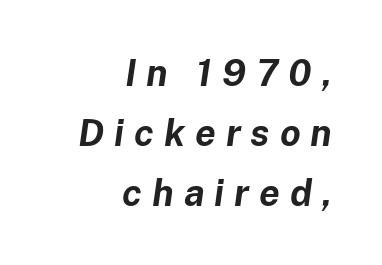
Q: Is the text bold? A: Yes.
Q: Is the text italic (slanted)? A: Yes, it leans right by about 8 degrees.
Q: Is the text underlined? A: No.
Q: How is the paragraph aligned? A: Right-aligned.
Q: Is the spacing between letters normal or unusually wide? A: Unusually wide.
Q: Is the spacing between lines tight, normal or loose? A: Normal.
Q: Width (condensed, normal, or wide)? A: Normal.
Q: Stroke contrast? A: Low.
Q: x-height? A: Medium.
Q: Monospaced? A: No.
